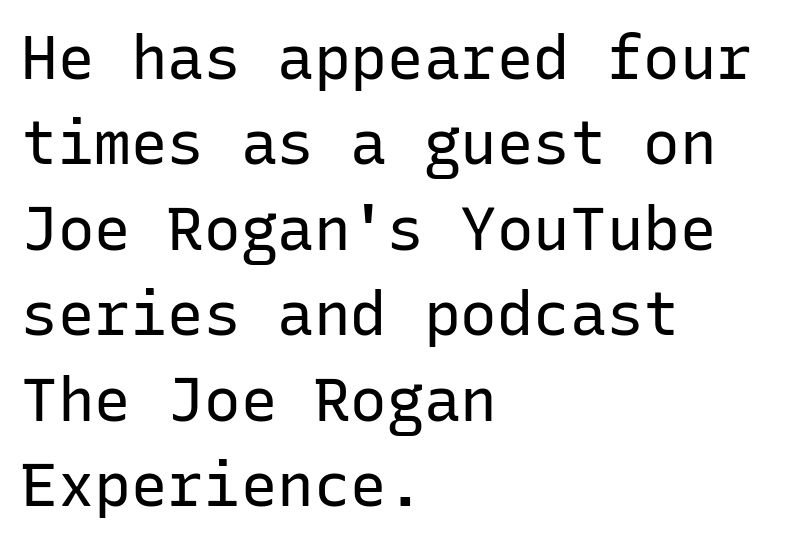
The image shows 61 px regular-weight sans-serif type, upright, monospaced; set left-aligned, normal line spacing (1.4x), normal letter spacing, not underlined; low stroke contrast and a medium x-height.
